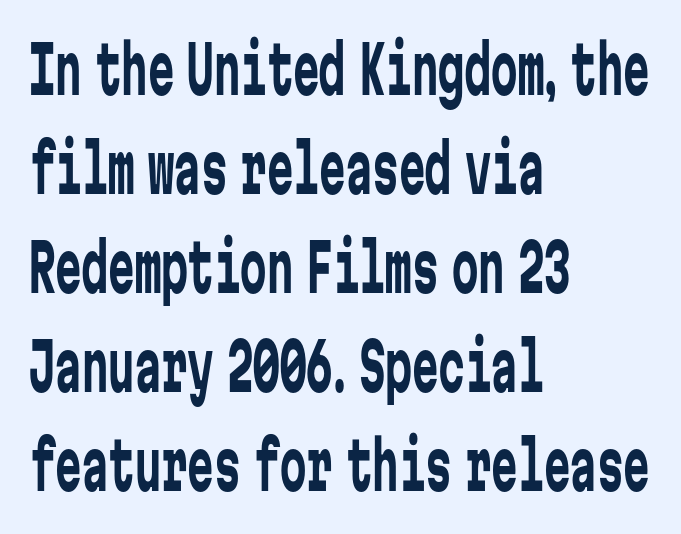
{"serif": "no", "italic": "no", "bold": "no", "weight": "regular", "width": "condensed", "stroke_contrast": "low", "x_height": "medium", "monospaced": "yes", "underline": "no", "align": "left", "line_spacing": "normal", "line_spacing_ratio": 1.5, "letter_spacing": "normal", "letter_spacing_em": 0.0, "glyph_px": 66}
